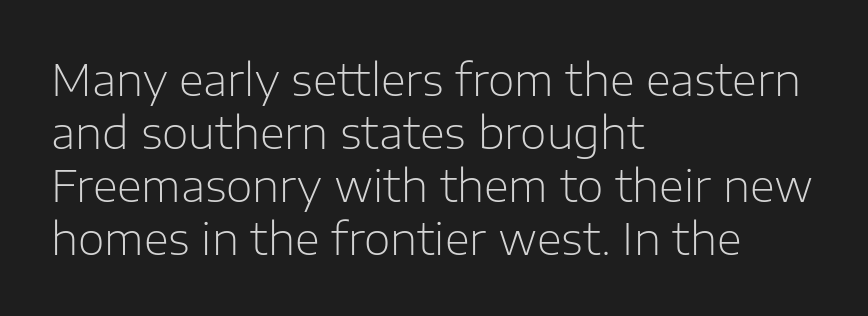
{"serif": "no", "italic": "no", "bold": "no", "weight": "light", "width": "normal", "stroke_contrast": "low", "x_height": "medium", "monospaced": "no", "underline": "no", "align": "left", "line_spacing_ratio": 1.23, "letter_spacing": "normal", "letter_spacing_em": 0.0, "glyph_px": 43}
